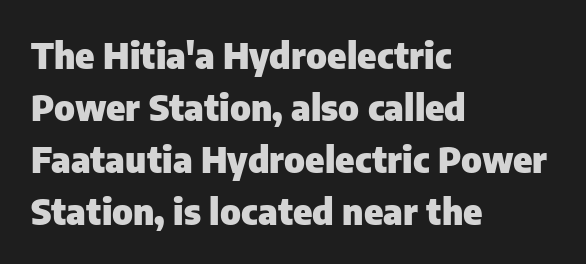
{"serif": "no", "italic": "no", "bold": "yes", "weight": "heavy", "width": "normal", "stroke_contrast": "low", "x_height": "medium", "monospaced": "no", "underline": "no", "align": "left", "line_spacing": "normal", "line_spacing_ratio": 1.44, "letter_spacing": "normal", "letter_spacing_em": 0.0, "glyph_px": 36}
